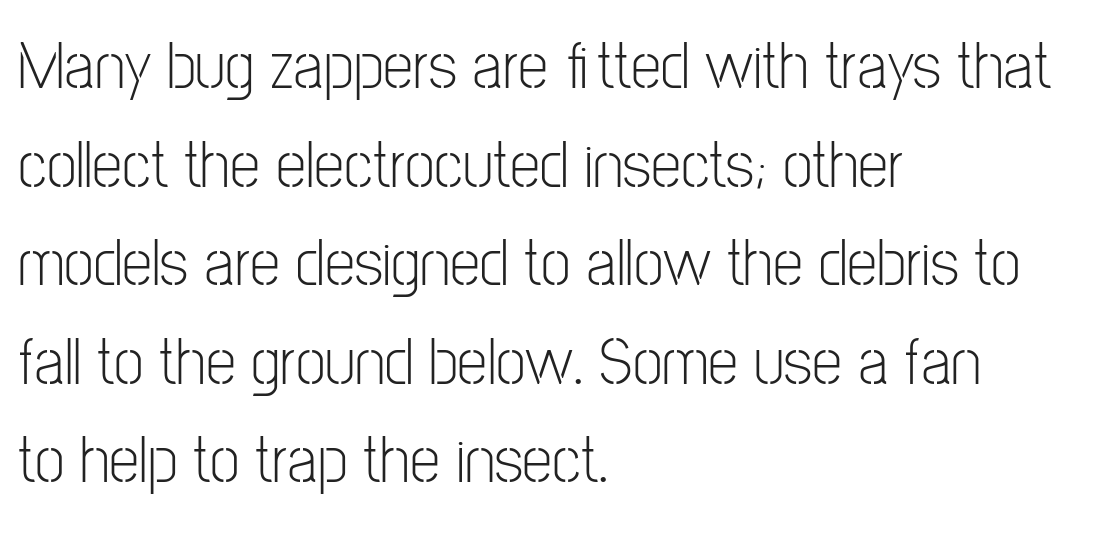
Q: Is the text bold? A: No.
Q: Is the text italic (slanted)? A: No, it is upright.
Q: Is the typeface a serif or a sans-serif typeface? A: Sans-serif.
Q: Is the text underlined? A: No.
Q: How is the paragraph aligned? A: Left-aligned.
Q: Is the spacing between letters normal or unusually wide? A: Normal.
Q: Is the spacing between lines tight, normal or loose? A: Normal.
Q: Width (condensed, normal, or wide)? A: Condensed.
Q: Stroke contrast? A: Low.
Q: x-height? A: Medium.
Q: Monospaced? A: No.
